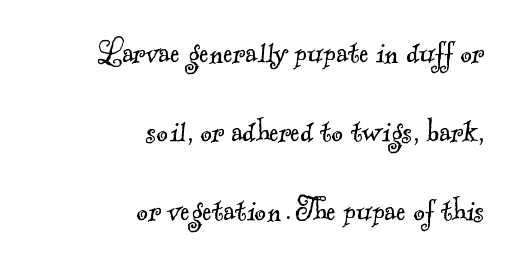
{"serif": "yes", "bold": "no", "weight": "light", "width": "normal", "x_height": "small", "monospaced": "no", "underline": "no", "align": "right", "line_spacing": "loose", "line_spacing_ratio": 2.19, "letter_spacing": "normal", "letter_spacing_em": 0.0, "glyph_px": 36}
